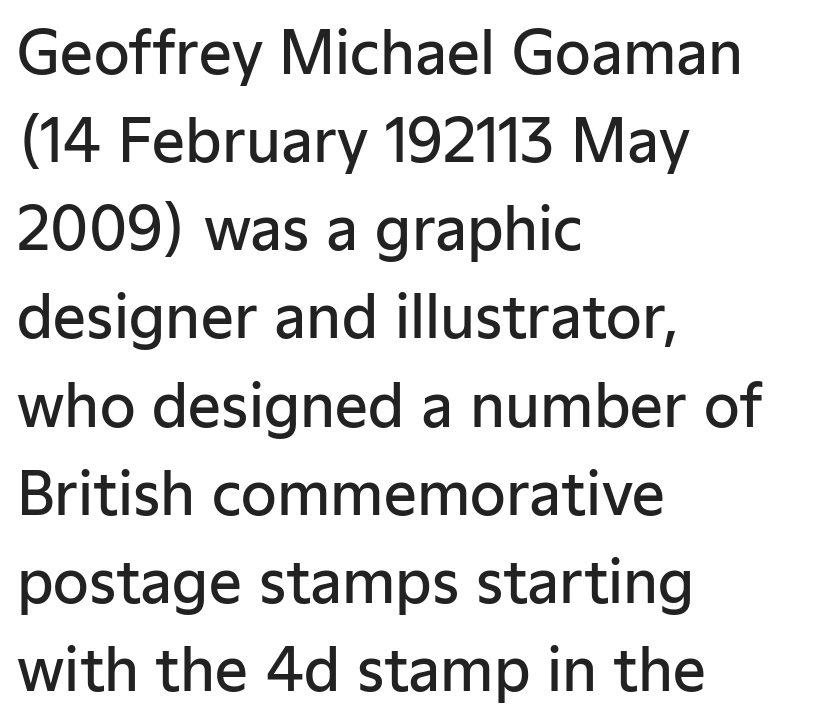
The image shows 58 px semibold sans-serif type, upright; set left-aligned, normal line spacing (1.52x), normal letter spacing, not underlined; low stroke contrast and a medium x-height.
